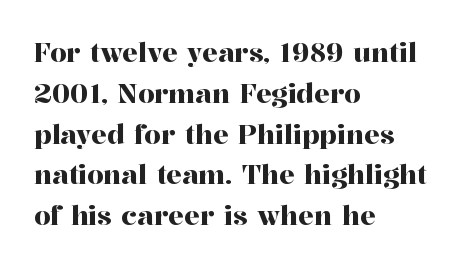
The space between consecutive lines is moderate. This sample uses plain, unmodified letter spacing. Layout note: lines flush left. No italicization has been applied; the sample stays upright. The passage shown is not underscored anywhere.
